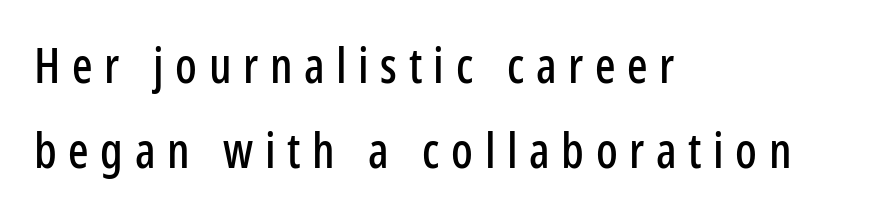
Leftover space on each line is placed entirely after the last word. Observe the wide spacing: letters keep a clear distance from each other. The foot of each line stays bare and open. Letterform terminals end flat and unadorned throughout the passage. These lines are rendered in a variable-pitch font.
